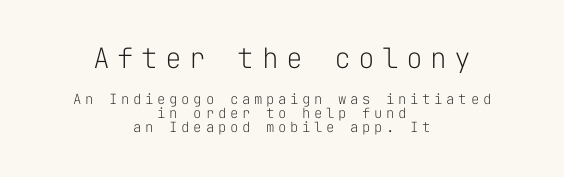
Q: Is the text bold? A: No.
Q: Is the text italic (slanted)? A: No, it is upright.
Q: Is the typeface a serif or a sans-serif typeface? A: Sans-serif.
Q: Is the text underlined? A: No.
Q: How is the paragraph aligned? A: Centered.
Q: Is the spacing between letters normal or unusually wide? A: Unusually wide.
Q: Is the spacing between lines tight, normal or loose? A: Tight.
Q: Which block of text is set in a larger size, the first (top) or the second (bottom)? A: The first (top) one.
Q: Width (condensed, normal, or wide)? A: Normal.
Q: Stroke contrast? A: Low.
Q: x-height? A: Medium.
Q: Monospaced? A: Yes.
